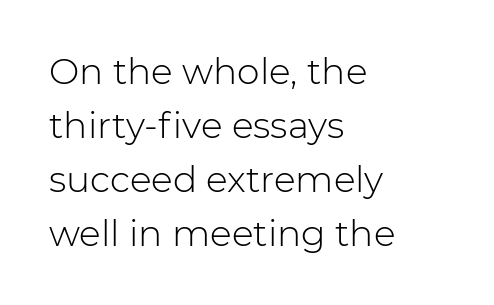
{"serif": "no", "italic": "no", "bold": "no", "weight": "light", "width": "normal", "stroke_contrast": "low", "x_height": "medium", "monospaced": "no", "underline": "no", "align": "left", "line_spacing": "normal", "line_spacing_ratio": 1.5, "letter_spacing": "normal", "letter_spacing_em": 0.0, "glyph_px": 36}
